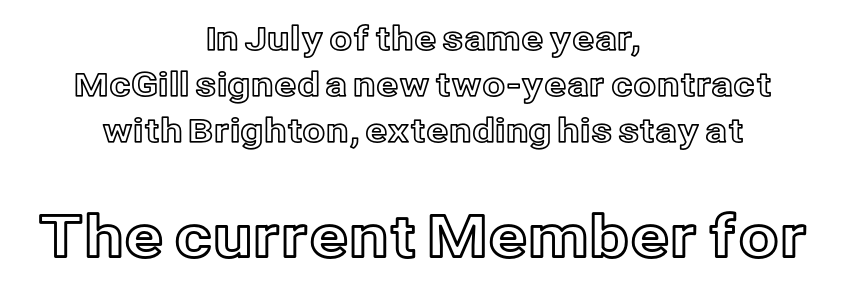
{"italic": "no", "width": "normal", "x_height": "medium", "monospaced": "no", "underline": "no", "align": "center", "line_spacing": "normal", "line_spacing_ratio": 1.39, "letter_spacing": "normal", "letter_spacing_em": 0.0, "larger_block": "second", "size_ratio": 1.76, "glyph_px": 58}
